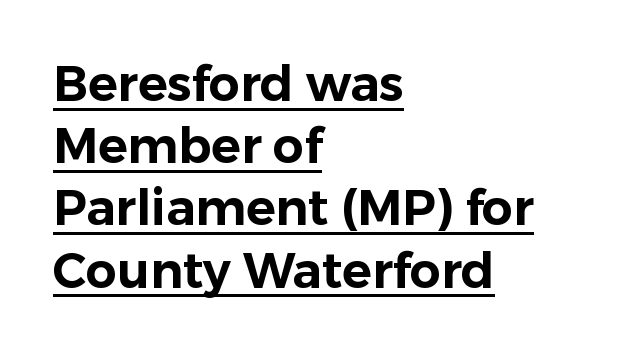
A baseline rule has been typeset under these characters. Reading down the block, your eye returns to a fixed left position each line. The specimen reads as upright at a glance. The rendering uses a moderate line-height, typical for paragraphs.
